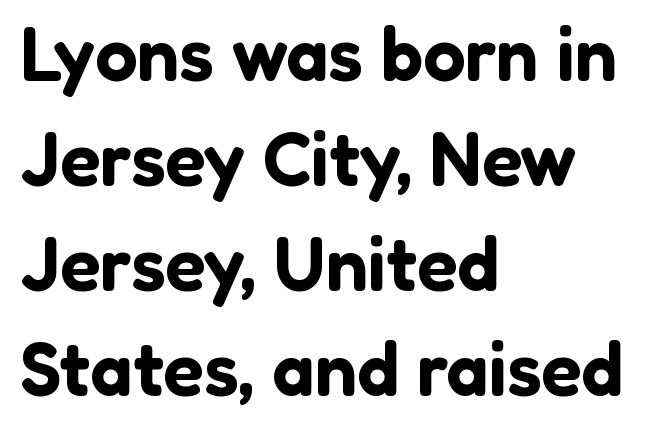
Q: Is the text italic (slanted)? A: No, it is upright.
Q: Is the typeface a serif or a sans-serif typeface? A: Sans-serif.
Q: Is the text underlined? A: No.
Q: How is the paragraph aligned? A: Left-aligned.
Q: Is the spacing between letters normal or unusually wide? A: Normal.
Q: Is the spacing between lines tight, normal or loose? A: Normal.
Q: Width (condensed, normal, or wide)? A: Normal.
Q: Stroke contrast? A: Low.
Q: x-height? A: Medium.
Q: Monospaced? A: No.
